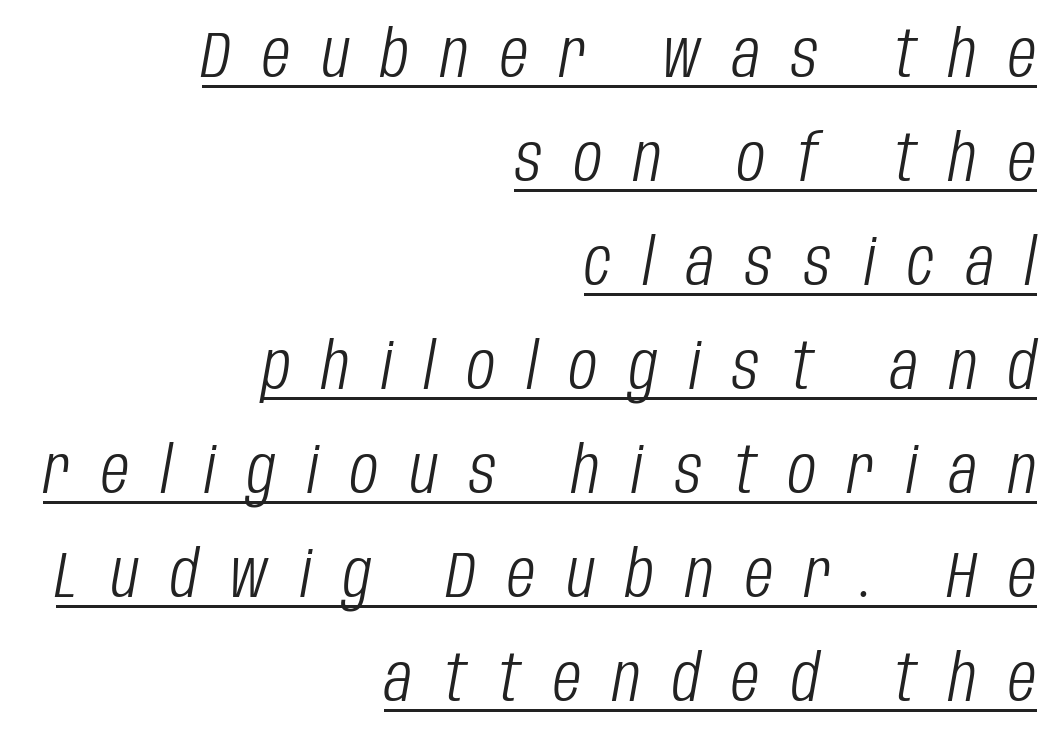
This sample has the flowing, uneven cadence of proportional lettering. These lines are set flush right with a ragged left edge. A normal amount of white space separates one row of letters from the next. Compared with typical body copy, the letter spacing here is much looser. The glyphs look as if they've been sheared to an angle. No extra ink here — the face is not bold.
